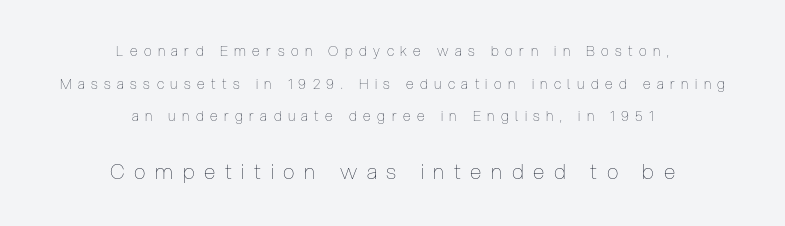
The image shows 21 px text type, upright; set centered, loose line spacing (2.33x), unusually wide letter spacing (+0.46 em), not underlined; the second (bottom) block is 1.5x larger.
